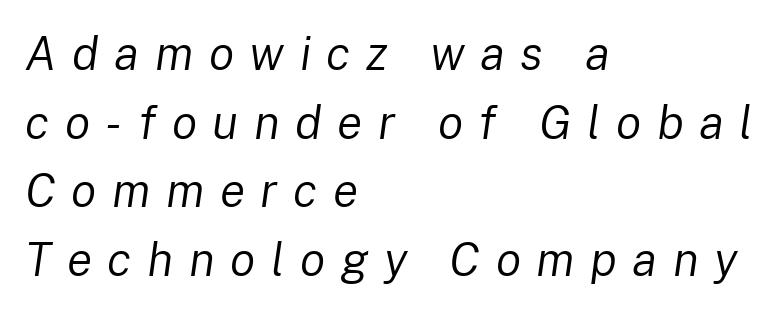
The image shows 47 px regular-weight type, italic (leaning right); set left-aligned, normal line spacing (1.46x), unusually wide letter spacing (+0.33 em), not underlined; low stroke contrast and a medium x-height.
